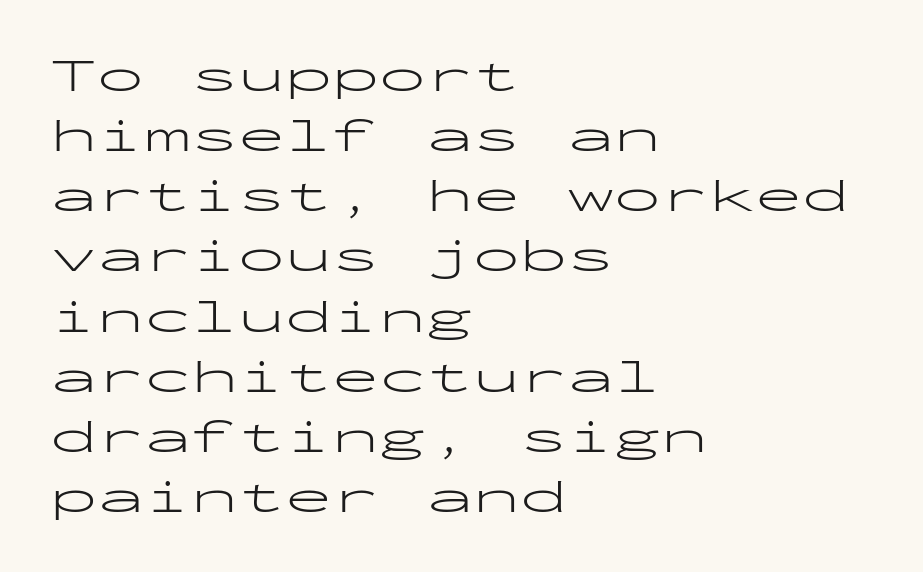
Q: Is the text bold? A: No.
Q: Is the text italic (slanted)? A: No, it is upright.
Q: Is the typeface a serif or a sans-serif typeface? A: Sans-serif.
Q: Is the text underlined? A: No.
Q: How is the paragraph aligned? A: Left-aligned.
Q: Is the spacing between letters normal or unusually wide? A: Normal.
Q: Is the spacing between lines tight, normal or loose? A: Normal.
Q: Width (condensed, normal, or wide)? A: Wide.
Q: Stroke contrast? A: Low.
Q: x-height? A: Medium.
Q: Monospaced? A: Yes.
